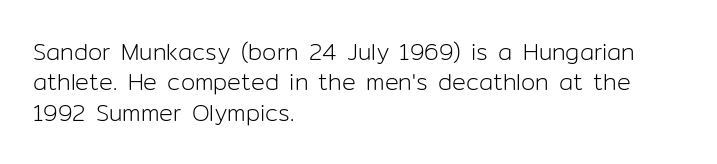
The space directly below the letters is spotless. Caption: standard tracking, unaltered. Vertically, the passage feels balanced, rows spaced as you'd expect. Does the lettering tilt? It doesn't — this is upright.
